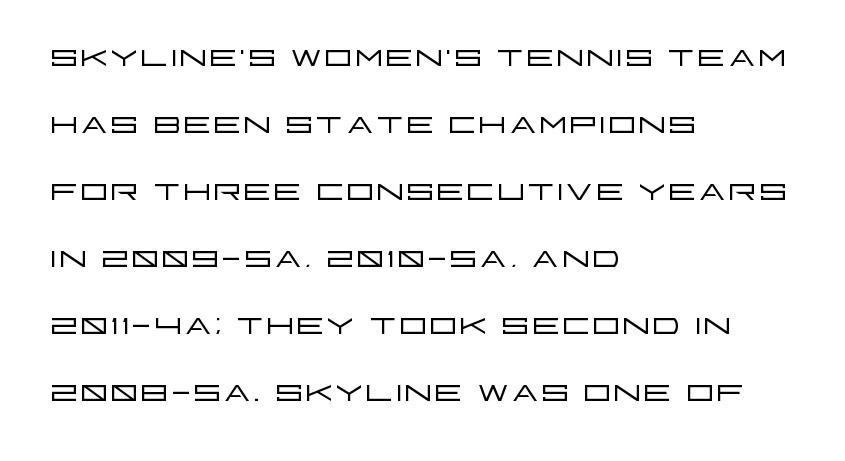
Q: Is the text bold? A: No.
Q: Is the text italic (slanted)? A: No, it is upright.
Q: Is the typeface a serif or a sans-serif typeface? A: Sans-serif.
Q: Is the text underlined? A: No.
Q: How is the paragraph aligned? A: Left-aligned.
Q: Is the spacing between letters normal or unusually wide? A: Normal.
Q: Is the spacing between lines tight, normal or loose? A: Normal.
Q: Width (condensed, normal, or wide)? A: Wide.
Q: Stroke contrast? A: Low.
Q: x-height? A: Large.
Q: Monospaced? A: No.
